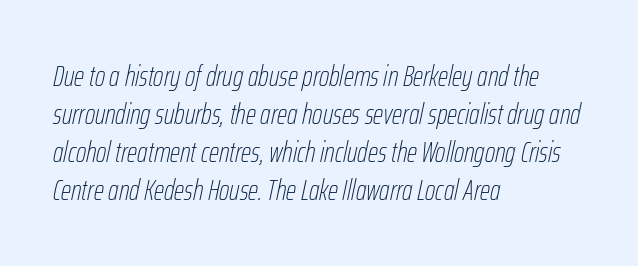
{"italic": "yes", "lean": "right", "slant_degrees": 12, "bold": "no", "weight": "thin", "width": "condensed", "stroke_contrast": "low", "x_height": "medium", "monospaced": "no", "underline": "no", "align": "left", "line_spacing": "normal", "line_spacing_ratio": 1.31, "letter_spacing": "normal", "letter_spacing_em": 0.0, "glyph_px": 29}
